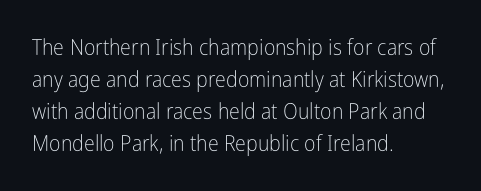
The image shows 22 px text type, upright; set left-aligned, normal line spacing (1.45x), normal letter spacing, not underlined.
